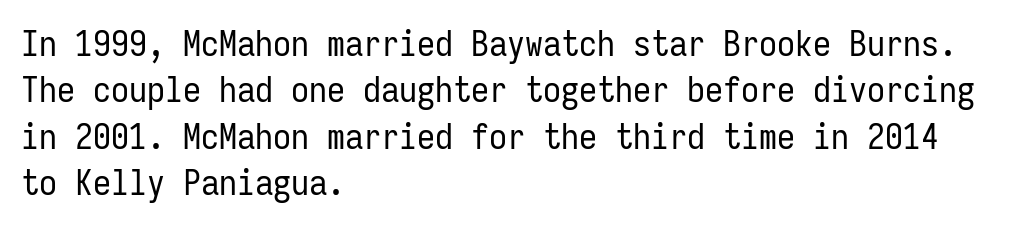
Successive baselines arrive at the customary interval. Letterform terminals end flat and unadorned throughout the passage. This sample has the even, mechanical cadence of fixed-width lettering. The passage shown has conventional tracking throughout. The typesetter chose a ragged-right arrangement here. The letters stand upright; this is a roman face.
